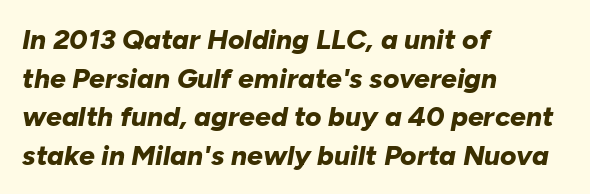
Q: Is the text bold? A: Yes.
Q: Is the text italic (slanted)? A: Yes, it leans right by about 10 degrees.
Q: Is the text underlined? A: No.
Q: How is the paragraph aligned? A: Left-aligned.
Q: Is the spacing between letters normal or unusually wide? A: Normal.
Q: Is the spacing between lines tight, normal or loose? A: Normal.
Q: Width (condensed, normal, or wide)? A: Normal.
Q: Stroke contrast? A: Low.
Q: x-height? A: Medium.
Q: Monospaced? A: No.
